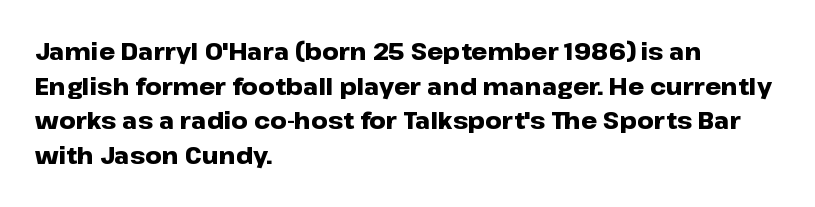
Every stem runs plumb, perpendicular to the baseline. The typesetting leans heavy: a genuine bold. Anything drawn beneath the words? Only blank space. The paragraph shown leans on its left margin. In terms of letterspacing, this is plain default setting. The space between consecutive lines is moderate.
